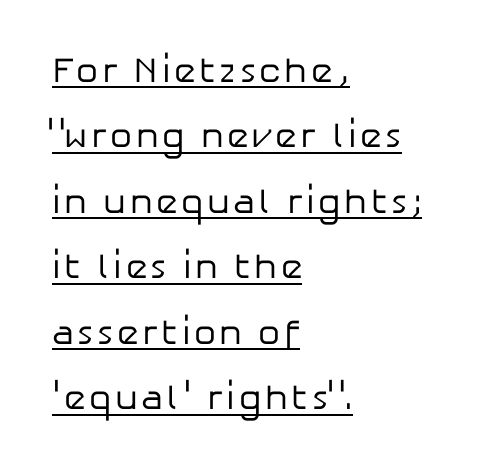
Q: Is the text bold? A: No.
Q: Is the text italic (slanted)? A: No, it is upright.
Q: Is the typeface a serif or a sans-serif typeface? A: Sans-serif.
Q: Is the text underlined? A: Yes.
Q: How is the paragraph aligned? A: Left-aligned.
Q: Width (condensed, normal, or wide)? A: Normal.
Q: Stroke contrast? A: Low.
Q: x-height? A: Medium.
Q: Monospaced? A: No.
